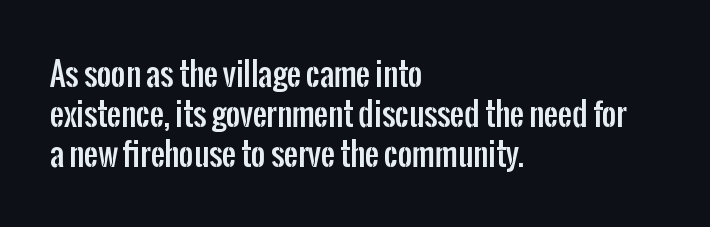
Q: Is the text italic (slanted)? A: No, it is upright.
Q: Is the typeface a serif or a sans-serif typeface? A: Sans-serif.
Q: Is the text underlined? A: No.
Q: How is the paragraph aligned? A: Left-aligned.
Q: Is the spacing between letters normal or unusually wide? A: Normal.
Q: Is the spacing between lines tight, normal or loose? A: Normal.
Q: Width (condensed, normal, or wide)? A: Condensed.
Q: Stroke contrast? A: Low.
Q: x-height? A: Medium.
Q: Monospaced? A: No.
